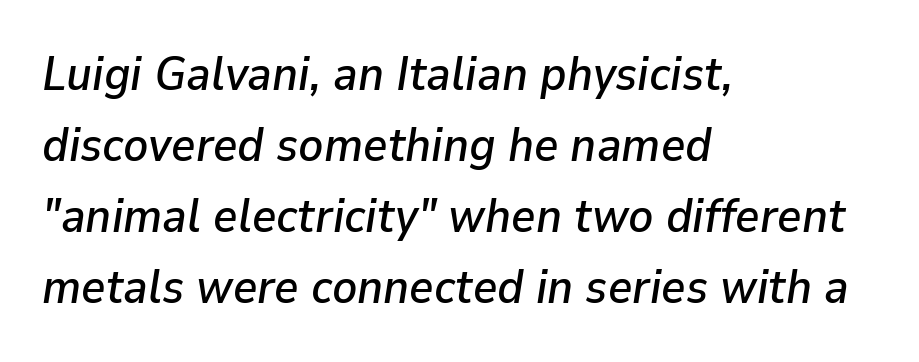
Style check: oblique. Evenly set lines give the paragraph a standard silhouette. The paragraph shown leans on its left margin. These lines keep a tight, regular rhythm from letter to letter. The area under the type is left untouched. The letters advance in unequal steps, a hallmark of proportional type.
